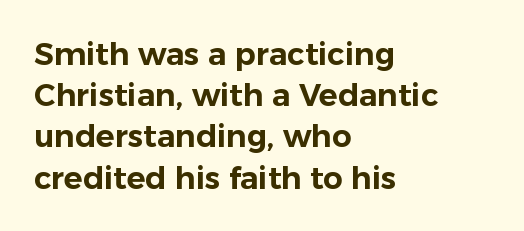
{"serif": "no", "italic": "no", "width": "normal", "stroke_contrast": "low", "x_height": "medium", "monospaced": "no", "underline": "no", "align": "left", "line_spacing": "normal", "line_spacing_ratio": 1.33, "letter_spacing": "normal", "letter_spacing_em": 0.0, "glyph_px": 31}
